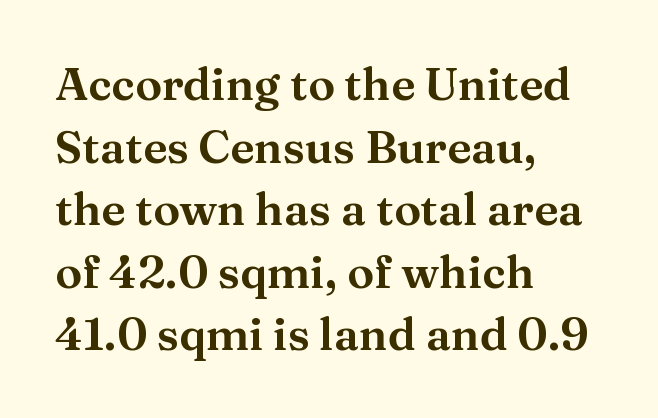
The image shows 45 px serif type, upright; set left-aligned, normal line spacing (1.39x), normal letter spacing, not underlined; medium stroke contrast and a medium x-height.
